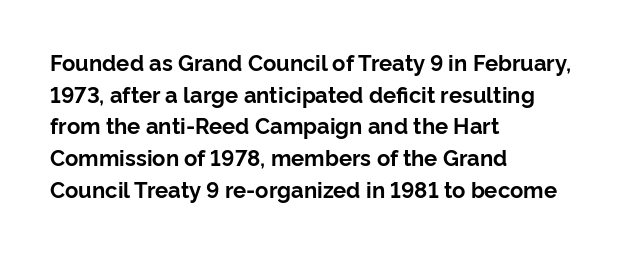
The image shows 22 px bold type, upright; set left-aligned, normal line spacing (1.44x), normal letter spacing, not underlined.
